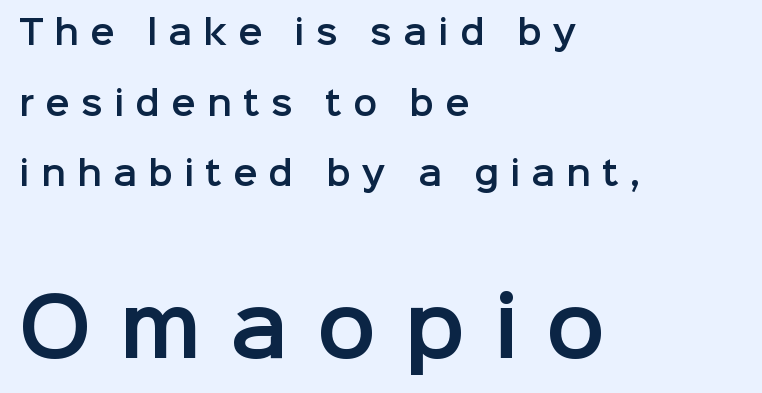
{"serif": "no", "italic": "no", "width": "normal", "stroke_contrast": "low", "x_height": "medium", "monospaced": "no", "underline": "no", "align": "left", "line_spacing": "loose", "line_spacing_ratio": 2.21, "letter_spacing": "wide", "letter_spacing_em": 0.35, "larger_block": "second", "size_ratio": 2.47, "glyph_px": 79}
